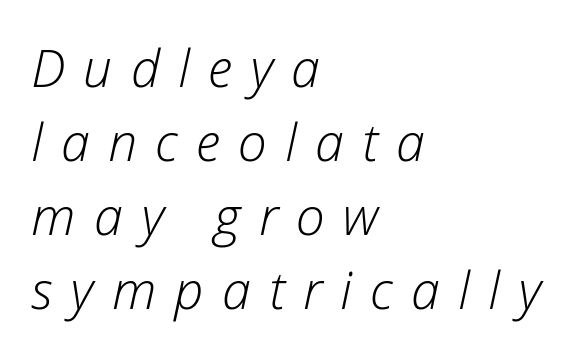
{"italic": "yes", "lean": "right", "slant_degrees": 12, "bold": "no", "weight": "light", "width": "normal", "stroke_contrast": "low", "x_height": "medium", "monospaced": "no", "underline": "no", "align": "left", "line_spacing": "normal", "line_spacing_ratio": 1.42, "letter_spacing": "wide", "letter_spacing_em": 0.35, "glyph_px": 52}
